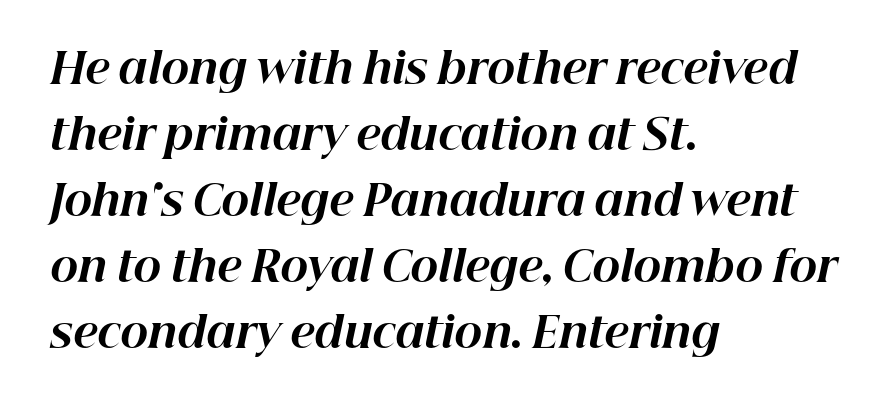
{"italic": "yes", "lean": "right", "slant_degrees": 12, "bold": "yes", "weight": "bold", "width": "normal", "stroke_contrast": "high", "x_height": "medium", "monospaced": "no", "underline": "no", "align": "left", "line_spacing": "normal", "line_spacing_ratio": 1.57, "letter_spacing": "normal", "letter_spacing_em": 0.0, "glyph_px": 42}
